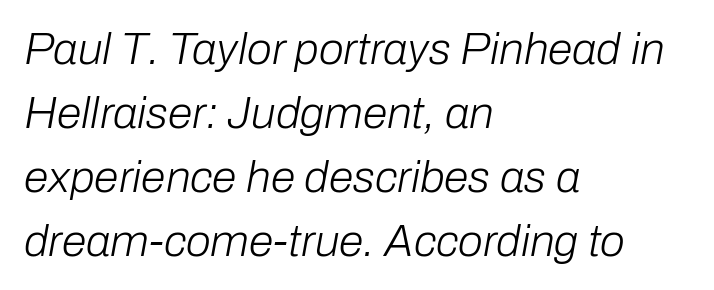
No extra tracking has been applied to these lines. Every character sits at an angle, as italics do. Stroke mass is kept to a normal reading level or below. Check under the words: just untouched page. The rendering anchors every line to the left-hand side. Think of a printed novel: that variable character pitch is what you see here.
